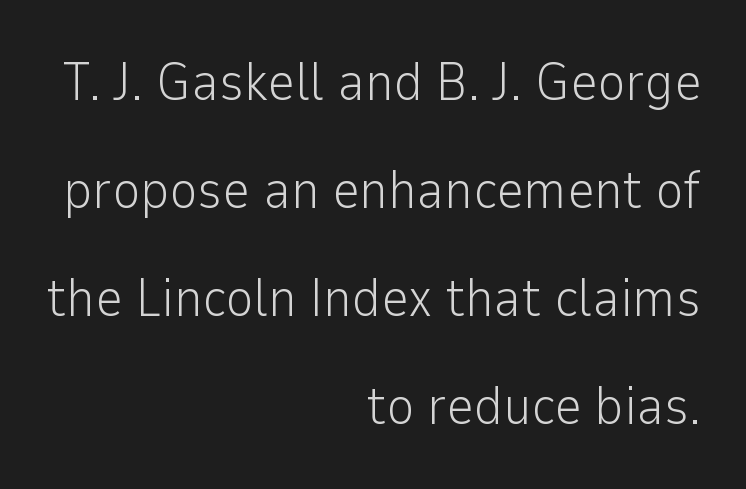
{"serif": "no", "italic": "no", "bold": "no", "weight": "light", "width": "normal", "stroke_contrast": "low", "x_height": "medium", "monospaced": "no", "underline": "no", "align": "right", "line_spacing": "loose", "line_spacing_ratio": 2.0, "letter_spacing": "normal", "letter_spacing_em": 0.0, "glyph_px": 54}
